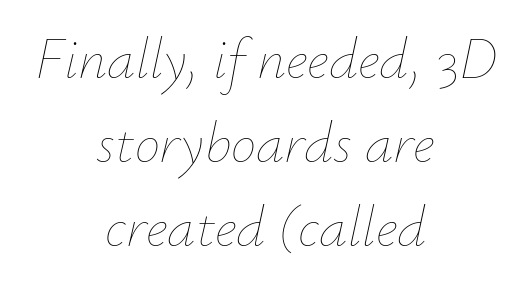
Regarding leading, the lines here are spaced in the standard way. Varying glyph widths throughout — classic text-font behaviour. Just letters on the line, the space beneath them empty. Horizontal alignment here is central, giving a formal, balanced look. The face used here is rendered with its standard letterfit. The rendering applies a slant to the glyphs.
